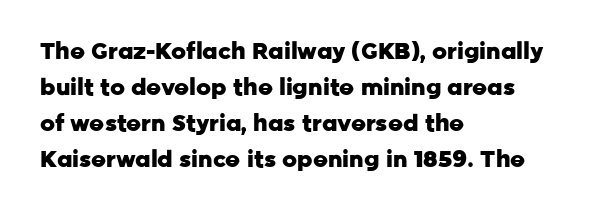
The image shows 23 px bold type, upright; set left-aligned, normal line spacing (1.56x), normal letter spacing, not underlined.
